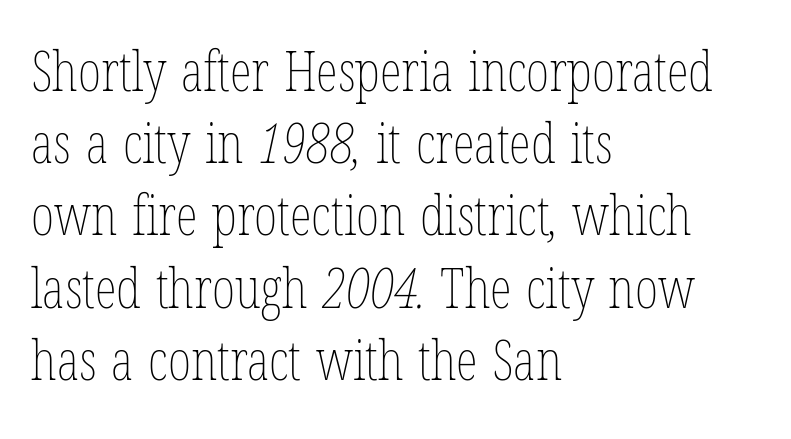
Q: Is the text bold? A: No.
Q: Is the text underlined? A: No.
Q: How is the paragraph aligned? A: Left-aligned.
Q: Is the spacing between letters normal or unusually wide? A: Normal.
Q: Is the spacing between lines tight, normal or loose? A: Normal.
Q: Width (condensed, normal, or wide)? A: Condensed.
Q: Stroke contrast? A: Low.
Q: x-height? A: Medium.
Q: Monospaced? A: No.
